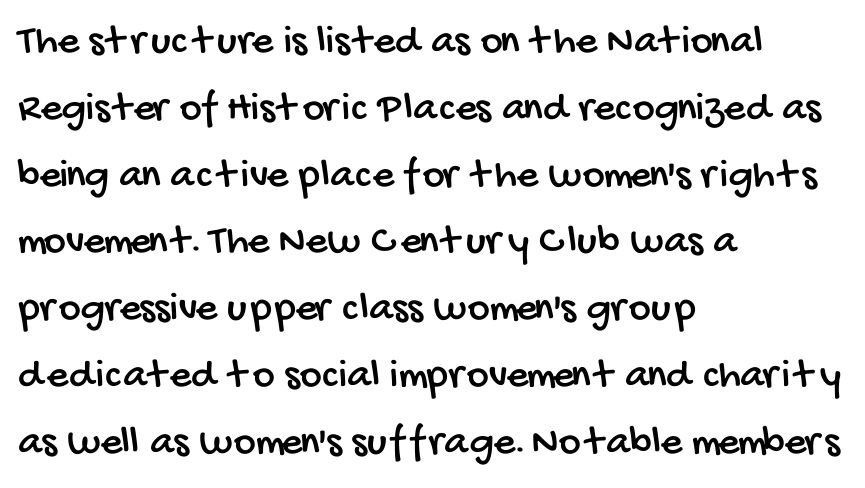
The image shows 42 px condensed sans-serif type; set left-aligned, normal line spacing (1.59x), normal letter spacing, not underlined; low stroke contrast and a large x-height.
